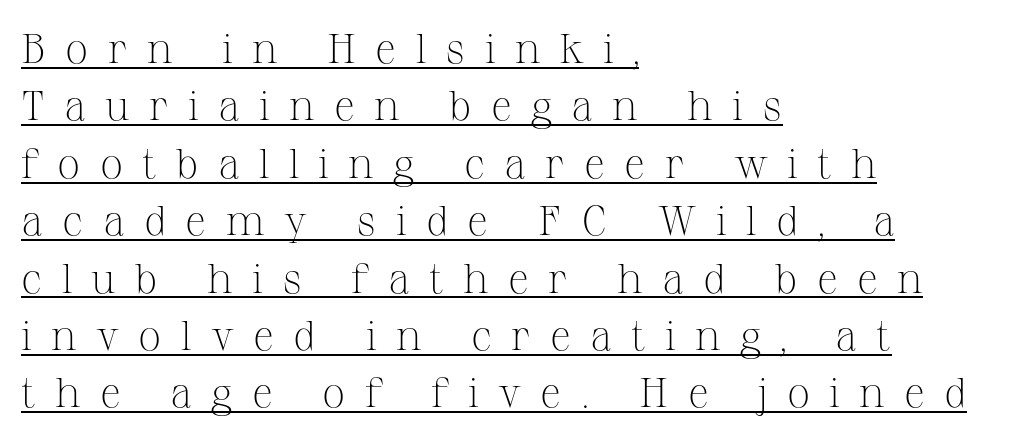
{"serif": "yes", "italic": "no", "bold": "no", "weight": "light", "width": "normal", "stroke_contrast": "medium", "x_height": "medium", "monospaced": "no", "underline": "yes", "align": "left", "line_spacing": "normal", "line_spacing_ratio": 1.4, "letter_spacing": "wide", "letter_spacing_em": 0.47, "glyph_px": 41}
